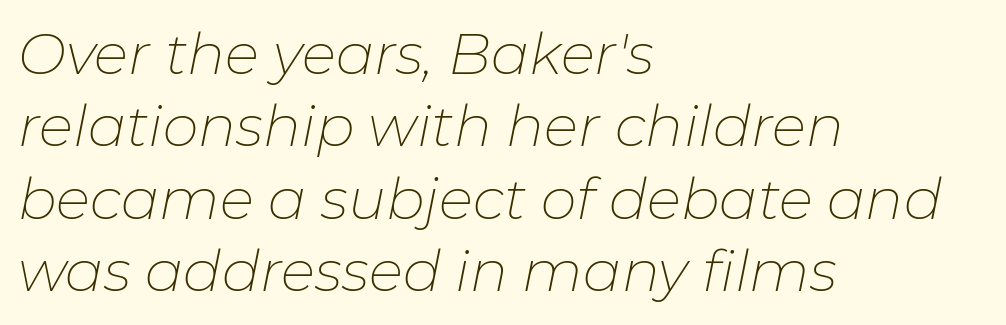
Is the letter spacing exaggerated? No — it looks like the ordinary default. The rendering uses natural spacing where letterforms have individual widths. Is this a heavy cut? Hardly; it is regular or lighter. One-word summary of the alignment: left.
